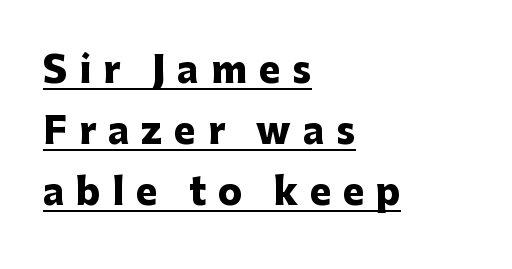
{"serif": "no", "italic": "no", "bold": "yes", "weight": "heavy", "width": "normal", "stroke_contrast": "low", "x_height": "medium", "monospaced": "no", "underline": "yes", "align": "left", "line_spacing": "normal", "line_spacing_ratio": 1.7, "letter_spacing": "wide", "letter_spacing_em": 0.33, "glyph_px": 36}
